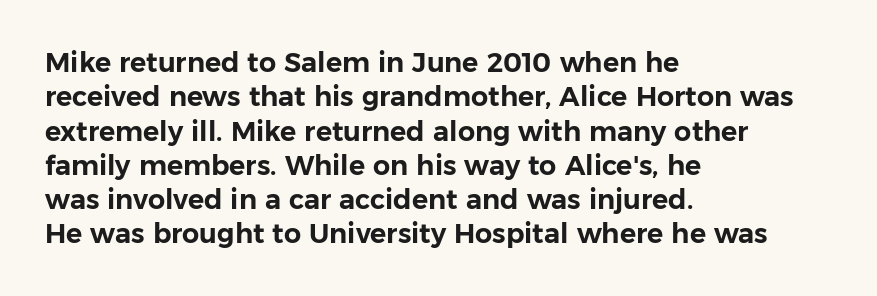
{"italic": "no", "underline": "no", "align": "left", "line_spacing": "normal", "line_spacing_ratio": 1.27, "letter_spacing": "normal", "letter_spacing_em": 0.0, "glyph_px": 27}
